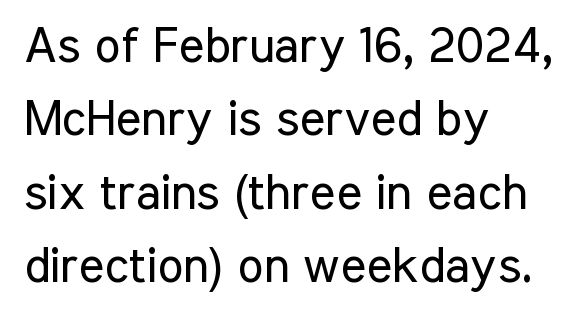
Each line starts at the same left margin while the right side varies. Tracking value appears to be zero — textbook default spacing. Think of a printed novel: that variable character pitch is what you see here. Serif or sans? Sans — the stroke terminals are bare. Rows of type keep a routine distance in the vertical direction. Lines of text with bare space underneath.
